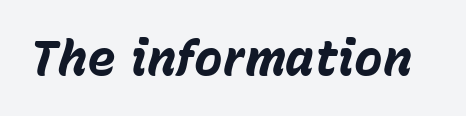
{"italic": "yes", "lean": "right", "slant_degrees": 15, "bold": "yes", "weight": "bold", "width": "normal", "stroke_contrast": "low", "x_height": "medium", "monospaced": "no", "underline": "no", "letter_spacing": "normal", "letter_spacing_em": 0.0, "glyph_px": 48}
